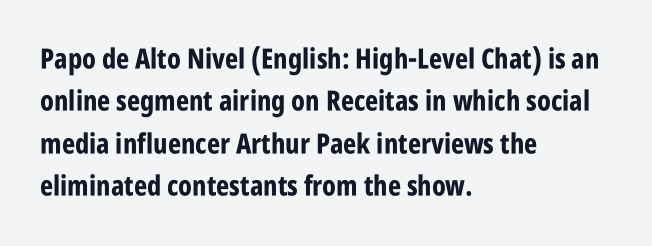
Lines of text with bare space underneath. Normally led — the rows are evenly, conventionally spaced. Look at the bottom of the vertical strokes: they stop flat, with no serifs. Style check: upright.
